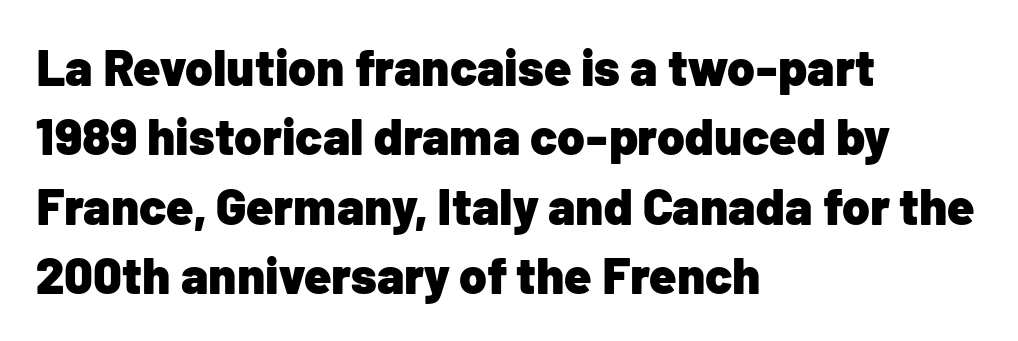
The image shows 50 px heavy sans-serif type, upright; set left-aligned, normal line spacing (1.39x), normal letter spacing, not underlined; low stroke contrast and a medium x-height.
